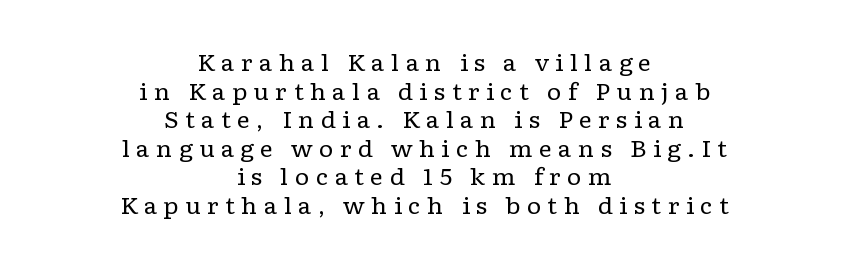
The image shows 23 px text type, upright; set centered, line spacing 1.24x, unusually wide letter spacing (+0.26 em), not underlined.
